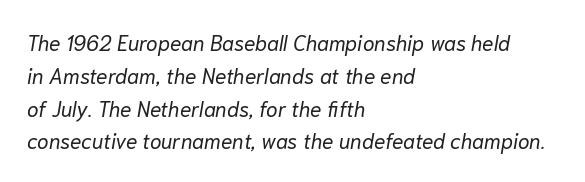
Visually the block forms a straight wall on the left and a jagged coastline on the right. Students, note that the glyphs here touch the page at normal intervals. Slant detected: the letters are inclined. No heavy texture on the line: the type isn't bold. A clean baseline with only descenders dipping below it.
